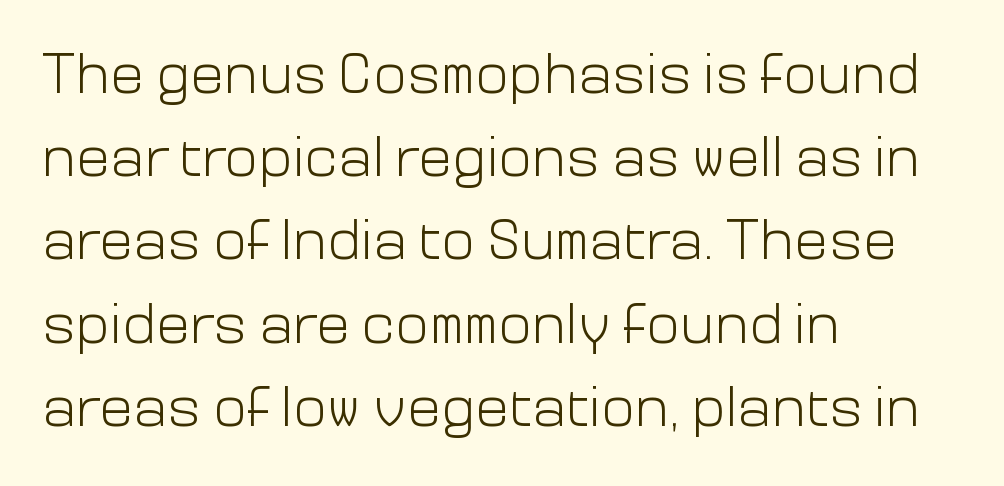
The image shows 57 px light sans-serif type, upright; set left-aligned, normal line spacing (1.46x), normal letter spacing, not underlined; low stroke contrast and a medium x-height.
